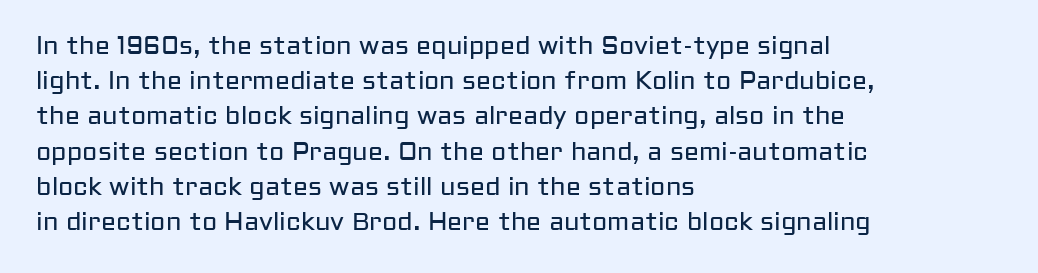
{"italic": "no", "bold": "no", "underline": "no", "align": "left", "line_spacing": "normal", "line_spacing_ratio": 1.41, "letter_spacing": "normal", "letter_spacing_em": 0.0, "glyph_px": 25}
